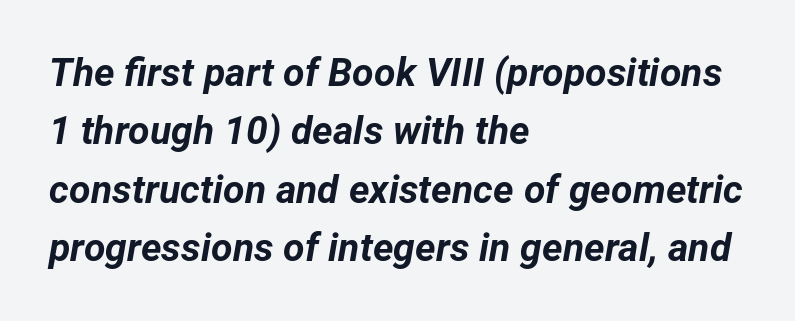
Q: Is the text bold? A: Yes.
Q: Is the text italic (slanted)? A: Yes, it leans right by about 12 degrees.
Q: Is the text underlined? A: No.
Q: How is the paragraph aligned? A: Left-aligned.
Q: Is the spacing between letters normal or unusually wide? A: Normal.
Q: Is the spacing between lines tight, normal or loose? A: Normal.
Q: Width (condensed, normal, or wide)? A: Normal.
Q: Stroke contrast? A: Low.
Q: x-height? A: Medium.
Q: Monospaced? A: No.
